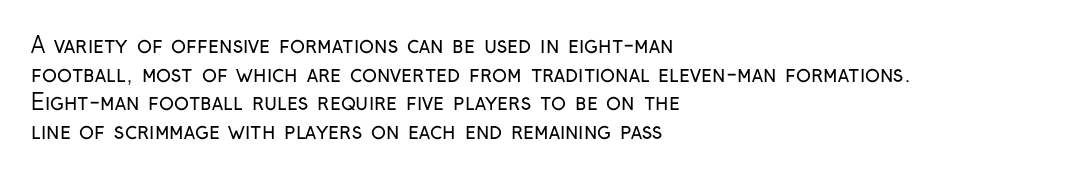
{"italic": "no", "bold": "no", "underline": "no", "align": "left", "line_spacing": "normal", "line_spacing_ratio": 1.3, "letter_spacing": "normal", "letter_spacing_em": 0.0, "glyph_px": 22}
